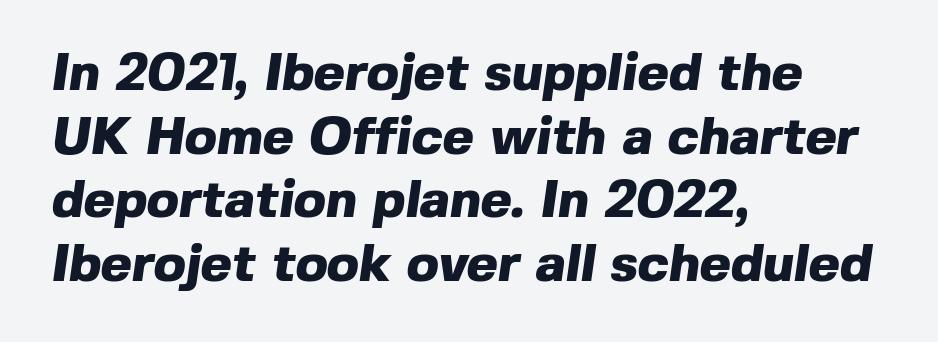
The image shows 53 px heavy sans-serif type; set left-aligned, line spacing 1.2x, normal letter spacing, not underlined; a medium x-height.
